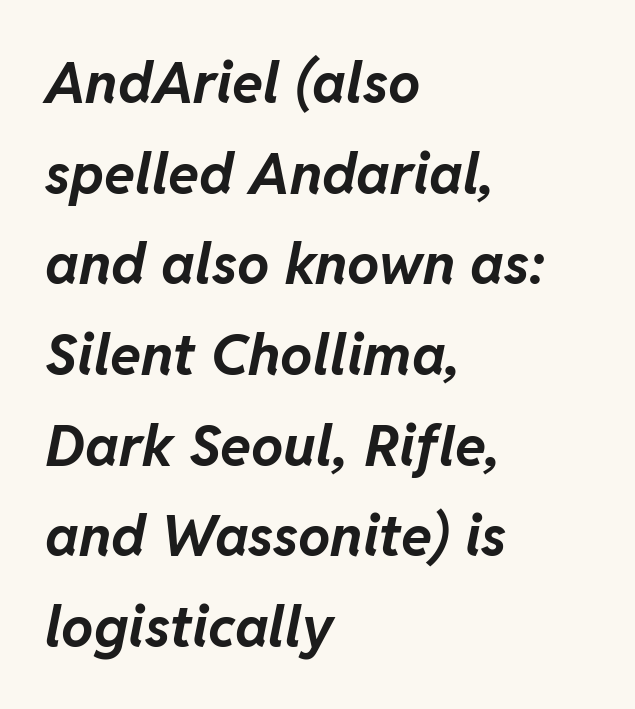
Beneath every word, the page is bare. If you drew a ruler down the left edge, every line would touch it. Varying glyph widths throughout — classic text-font behaviour. Characters are canted at an angle relative to the baseline's perpendicular. Heavy, bold letterforms.
